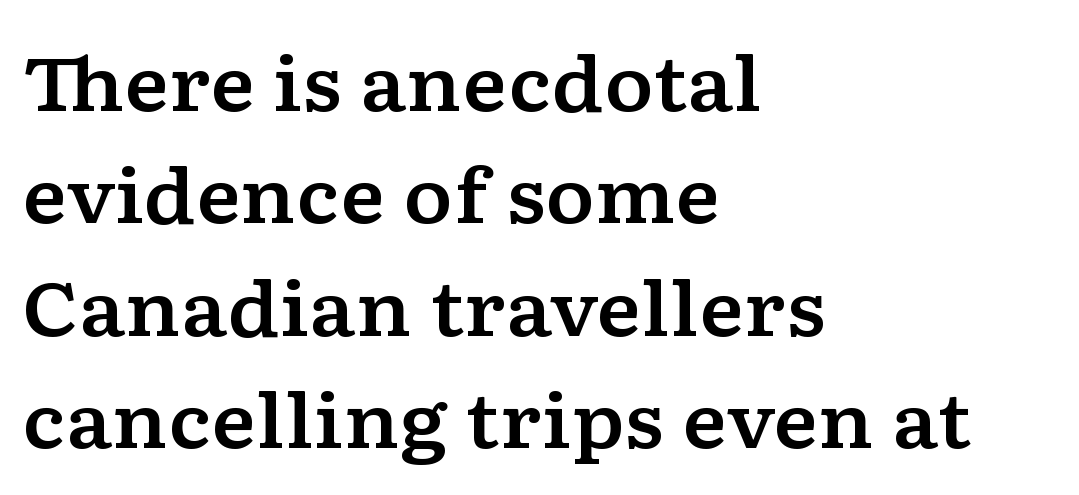
I'd call this a serif setting — the letters wear small feet. Type without underlining. Horizontal alignment here is leftward, the default for most running prose. A typesetter would mark this as roman, not italic. The letterforms sit shoulder to shoulder at normal distance.
